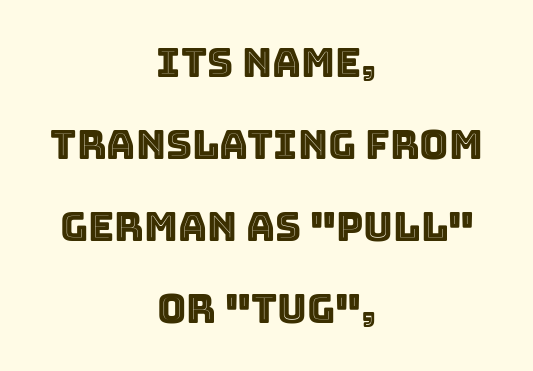
{"italic": "no", "width": "normal", "x_height": "large", "monospaced": "no", "underline": "no", "align": "center", "line_spacing": "loose", "line_spacing_ratio": 2.05, "letter_spacing": "normal", "letter_spacing_em": 0.0, "glyph_px": 40}
